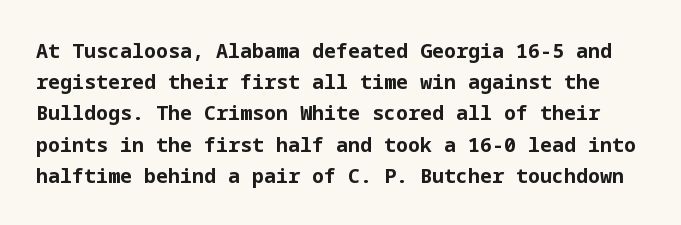
Q: Is the text bold? A: Yes.
Q: Is the text italic (slanted)? A: No, it is upright.
Q: Is the text underlined? A: No.
Q: Is the spacing between letters normal or unusually wide? A: Normal.
Q: Is the spacing between lines tight, normal or loose? A: Normal.
